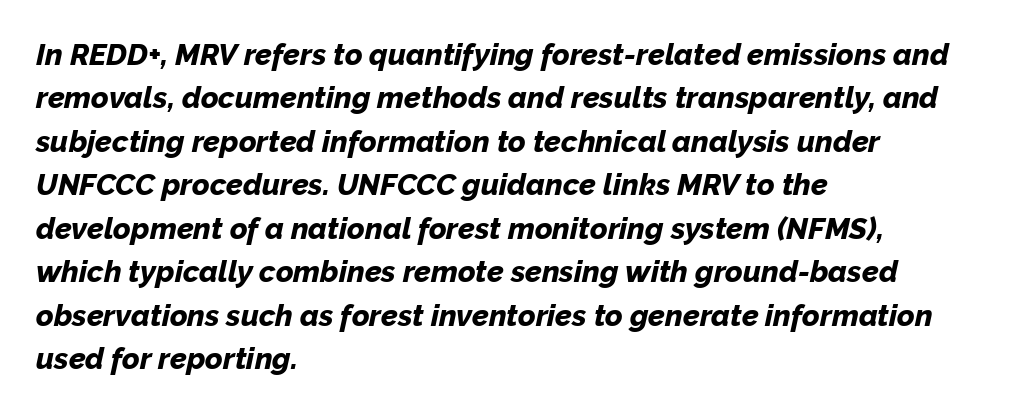
{"italic": "yes", "lean": "right", "slant_degrees": 12, "bold": "yes", "weight": "bold", "width": "normal", "stroke_contrast": "low", "x_height": "medium", "monospaced": "no", "underline": "no", "align": "left", "line_spacing": "normal", "line_spacing_ratio": 1.45, "letter_spacing": "normal", "letter_spacing_em": 0.0, "glyph_px": 30}
